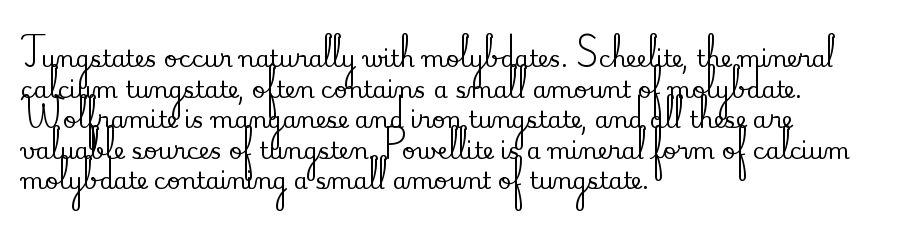
{"italic": "no", "underline": "no", "align": "left", "line_spacing": "normal", "line_spacing_ratio": 1.33, "letter_spacing": "normal", "letter_spacing_em": 0.0, "glyph_px": 23}
